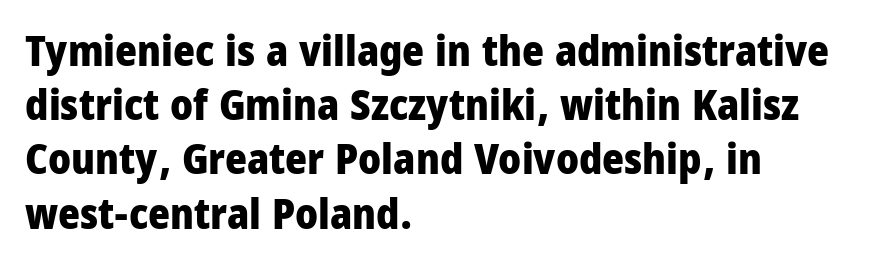
Each row of text sits above clean, open space. Compared with typical body copy, the letter spacing here is the same. Think of a printed novel: that variable character pitch is what you see here. Its strokes are broad and dark, the hallmark of bold type. The passage is arranged the way most books set body copy — flush left.
